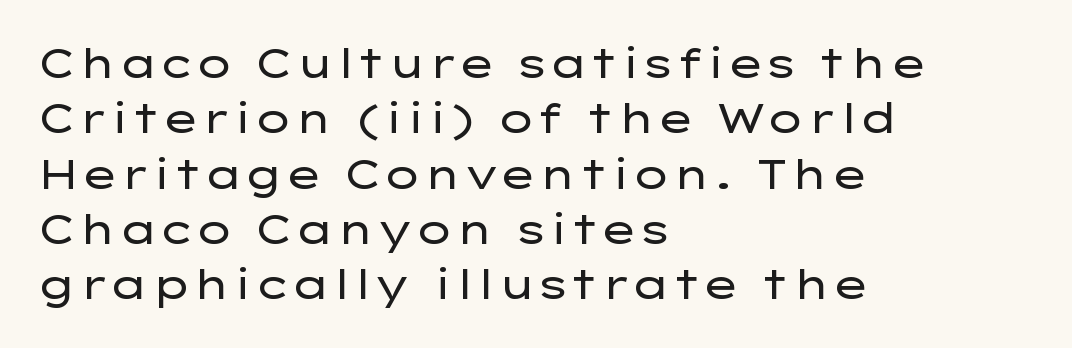
Q: Is the text bold? A: No.
Q: Is the text italic (slanted)? A: No, it is upright.
Q: Is the typeface a serif or a sans-serif typeface? A: Sans-serif.
Q: Is the text underlined? A: No.
Q: How is the paragraph aligned? A: Left-aligned.
Q: Is the spacing between letters normal or unusually wide? A: Normal.
Q: Is the spacing between lines tight, normal or loose? A: Normal.
Q: Width (condensed, normal, or wide)? A: Wide.
Q: Stroke contrast? A: Low.
Q: x-height? A: Medium.
Q: Monospaced? A: No.
